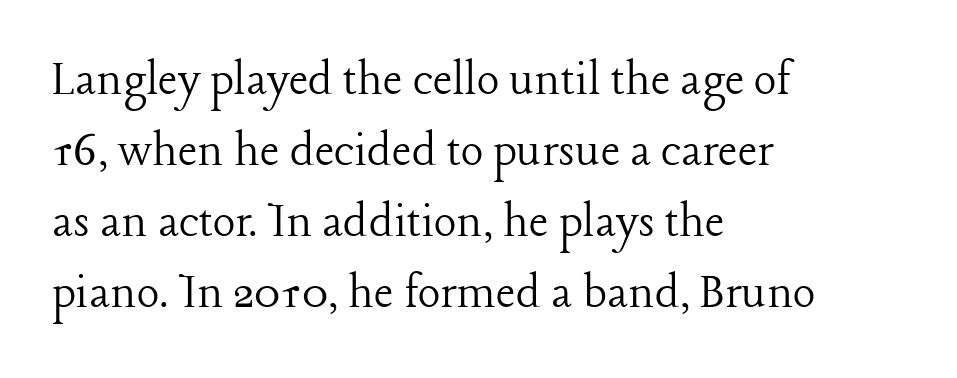
Q: Is the text bold? A: No.
Q: Is the text italic (slanted)? A: No, it is upright.
Q: Is the typeface a serif or a sans-serif typeface? A: Serif.
Q: Is the text underlined? A: No.
Q: How is the paragraph aligned? A: Left-aligned.
Q: Is the spacing between letters normal or unusually wide? A: Normal.
Q: Is the spacing between lines tight, normal or loose? A: Normal.
Q: Width (condensed, normal, or wide)? A: Normal.
Q: Stroke contrast? A: Low.
Q: x-height? A: Medium.
Q: Monospaced? A: No.
